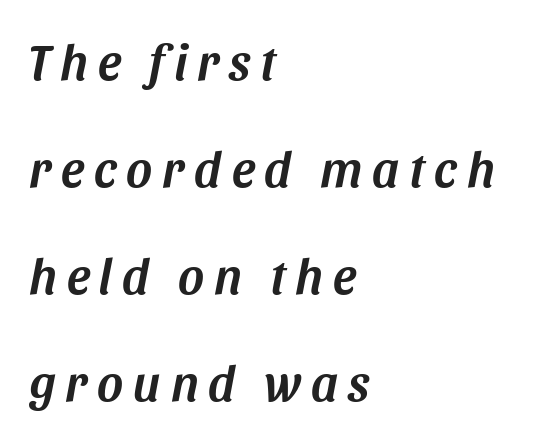
The image shows 50 px text type, italic (leaning right); set left-aligned, loose line spacing (2.14x), unusually wide letter spacing (+0.2 em), not underlined; medium stroke contrast and a large x-height.
